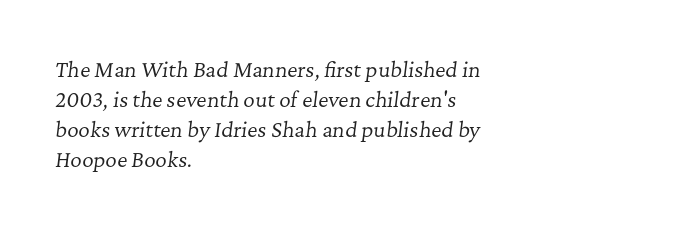
Q: Is the text bold? A: No.
Q: Is the text italic (slanted)? A: Yes, it leans right by about 7 degrees.
Q: Is the text underlined? A: No.
Q: How is the paragraph aligned? A: Left-aligned.
Q: Is the spacing between letters normal or unusually wide? A: Normal.
Q: Is the spacing between lines tight, normal or loose? A: Normal.
